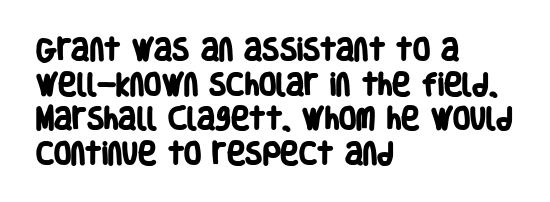
Q: Is the text bold? A: Yes.
Q: Is the text underlined? A: No.
Q: How is the paragraph aligned? A: Left-aligned.
Q: Is the spacing between letters normal or unusually wide? A: Normal.
Q: Is the spacing between lines tight, normal or loose? A: Normal.
